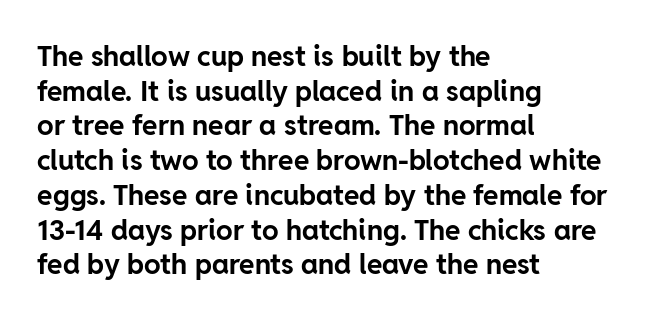
The image shows 28 px bold sans-serif type, upright; set left-aligned, line spacing 1.24x, normal letter spacing, not underlined; low stroke contrast and a medium x-height.
